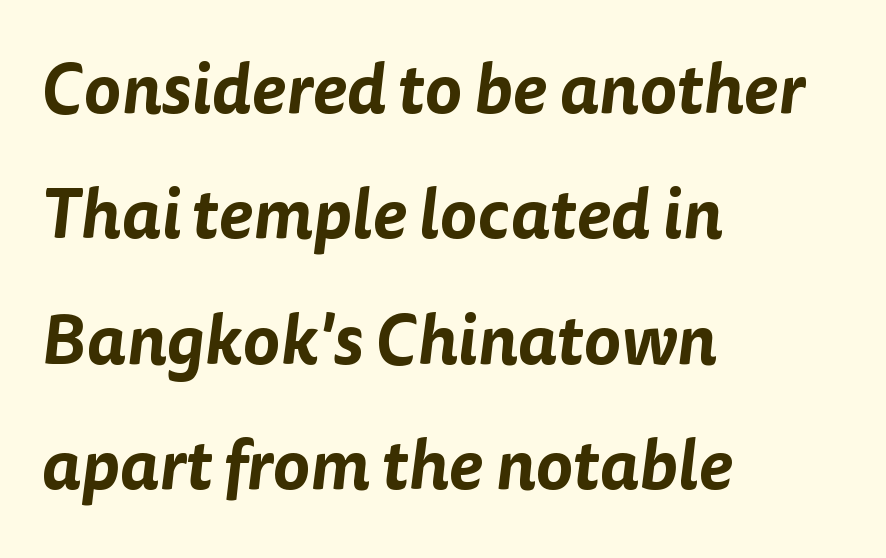
You could not count columns in this text — the font is proportionally spaced. Each word holds together tightly as a unit, with standard inter-letter gaps. Unmarked baselines from the first word to the last. Caption: multi-line text, flush left, ragged right. Serifs: no, the terminals of the letterforms are clean.
